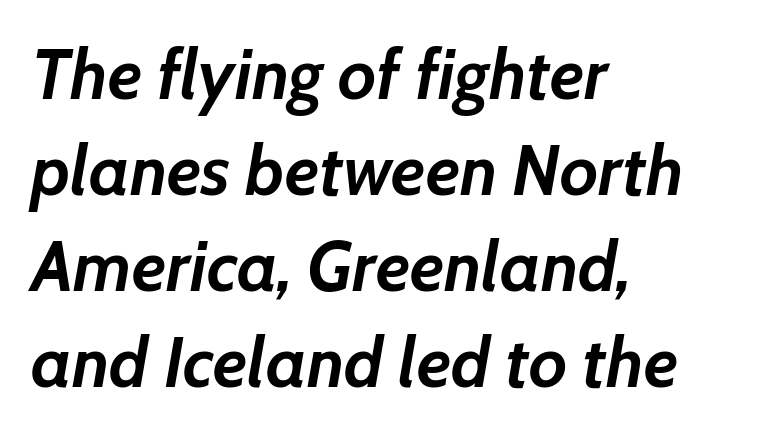
{"italic": "yes", "lean": "right", "slant_degrees": 7, "bold": "yes", "weight": "semibold", "width": "normal", "stroke_contrast": "low", "x_height": "medium", "monospaced": "no", "underline": "no", "align": "left", "line_spacing": "normal", "line_spacing_ratio": 1.37, "letter_spacing": "normal", "letter_spacing_em": 0.0, "glyph_px": 70}
